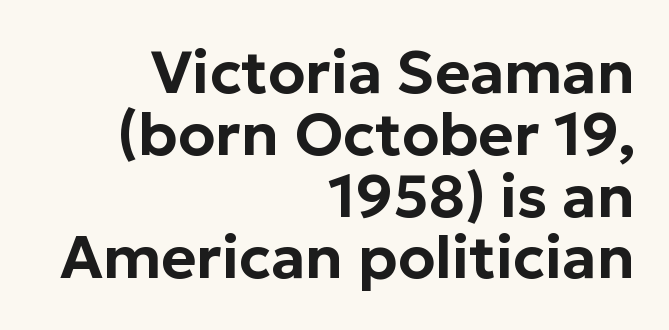
Words appear dense and cohesive because spacing is normal. Examine the stroke ends and you'll find no serifs. Every character sits straight up, as roman type does. Caption: multi-line text, flush right, ragged left.
